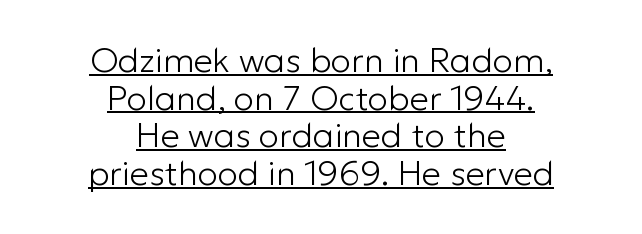
{"serif": "no", "italic": "no", "bold": "no", "weight": "light", "width": "normal", "stroke_contrast": "low", "x_height": "medium", "monospaced": "no", "underline": "yes", "align": "center", "line_spacing": "tight", "line_spacing_ratio": 1.11, "letter_spacing": "normal", "letter_spacing_em": 0.0, "glyph_px": 34}
